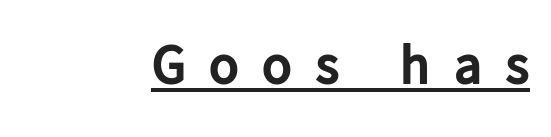
Its strokes are broad and dark, the hallmark of bold type. The glyphs in this specimen are sans serif. These lines are rendered in a variable-pitch font. Posture: straight, roman, zero tilt.
